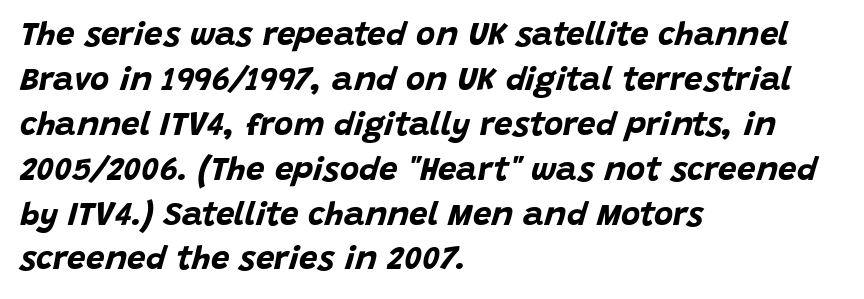
Looking at the ascenders, they clearly lean. The sample has been set heavy, in full bold. Regarding leading, the lines here are spaced in the standard way. This rendering uses left alignment, leaving the right contour irregular. Honestly, the letter spacing is just normal — you wouldn't notice it. This sample has the flowing, uneven cadence of proportional lettering.
